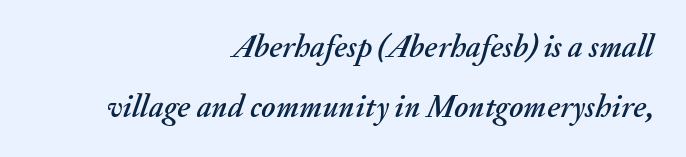
The image shows 32 px text type, italic (leaning right); set right-aligned, line spacing 1.86x, normal letter spacing, not underlined; medium stroke contrast and a small x-height.
